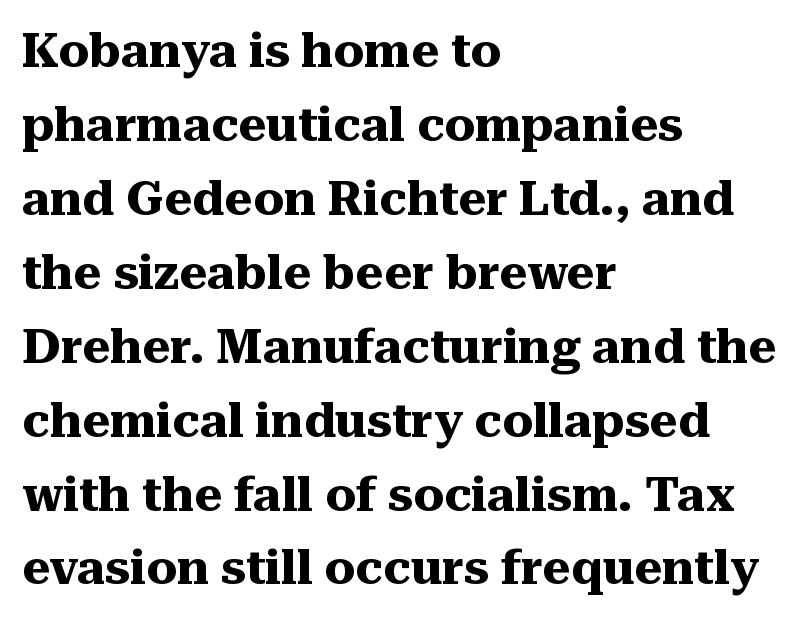
Q: Is the text bold? A: Yes.
Q: Is the text italic (slanted)? A: No, it is upright.
Q: Is the typeface a serif or a sans-serif typeface? A: Serif.
Q: Is the text underlined? A: No.
Q: How is the paragraph aligned? A: Left-aligned.
Q: Is the spacing between letters normal or unusually wide? A: Normal.
Q: Is the spacing between lines tight, normal or loose? A: Normal.
Q: Width (condensed, normal, or wide)? A: Normal.
Q: Stroke contrast? A: Medium.
Q: x-height? A: Medium.
Q: Monospaced? A: No.
